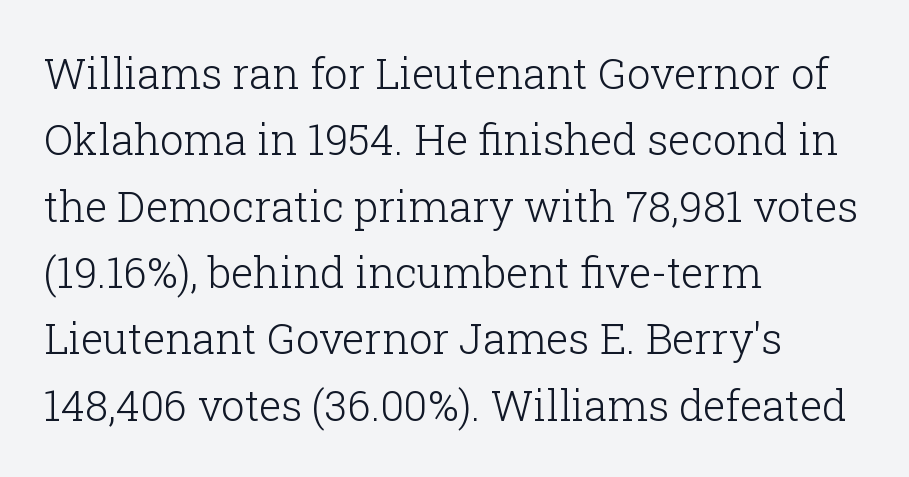
Q: Is the text bold? A: No.
Q: Is the text italic (slanted)? A: No, it is upright.
Q: Is the typeface a serif or a sans-serif typeface? A: Serif.
Q: Is the text underlined? A: No.
Q: How is the paragraph aligned? A: Left-aligned.
Q: Is the spacing between letters normal or unusually wide? A: Normal.
Q: Is the spacing between lines tight, normal or loose? A: Normal.
Q: Width (condensed, normal, or wide)? A: Normal.
Q: Stroke contrast? A: Low.
Q: x-height? A: Medium.
Q: Monospaced? A: No.
